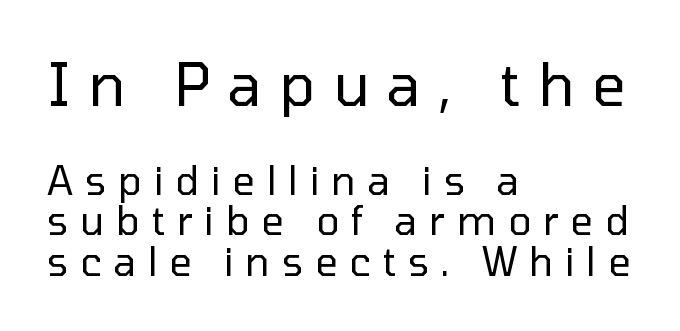
Q: Is the text bold? A: No.
Q: Is the text italic (slanted)? A: No, it is upright.
Q: Is the typeface a serif or a sans-serif typeface? A: Sans-serif.
Q: Is the text underlined? A: No.
Q: How is the paragraph aligned? A: Left-aligned.
Q: Is the spacing between letters normal or unusually wide? A: Unusually wide.
Q: Is the spacing between lines tight, normal or loose? A: Tight.
Q: Which block of text is set in a larger size, the first (top) or the second (bottom)? A: The first (top) one.
Q: Width (condensed, normal, or wide)? A: Normal.
Q: Stroke contrast? A: Low.
Q: x-height? A: Medium.
Q: Monospaced? A: No.
